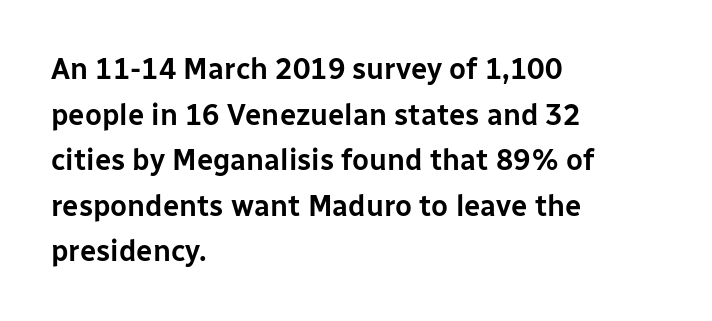
{"serif": "no", "italic": "no", "width": "normal", "stroke_contrast": "low", "x_height": "medium", "monospaced": "no", "underline": "no", "align": "left", "line_spacing": "normal", "line_spacing_ratio": 1.57, "letter_spacing": "normal", "letter_spacing_em": 0.0, "glyph_px": 29}
